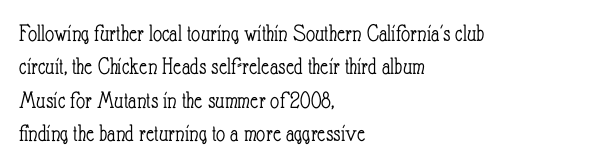
Q: Is the text bold? A: No.
Q: Is the text italic (slanted)? A: No, it is upright.
Q: Is the text underlined? A: No.
Q: How is the paragraph aligned? A: Left-aligned.
Q: Is the spacing between letters normal or unusually wide? A: Normal.
Q: Is the spacing between lines tight, normal or loose? A: Normal.
